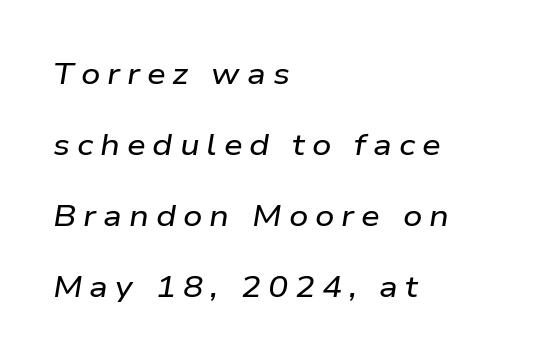
Q: Is the text italic (slanted)? A: Yes, it leans right by about 9 degrees.
Q: Is the text underlined? A: No.
Q: How is the paragraph aligned? A: Left-aligned.
Q: Is the spacing between letters normal or unusually wide? A: Unusually wide.
Q: Is the spacing between lines tight, normal or loose? A: Loose.
Q: Width (condensed, normal, or wide)? A: Wide.
Q: Stroke contrast? A: Low.
Q: x-height? A: Medium.
Q: Monospaced? A: No.
